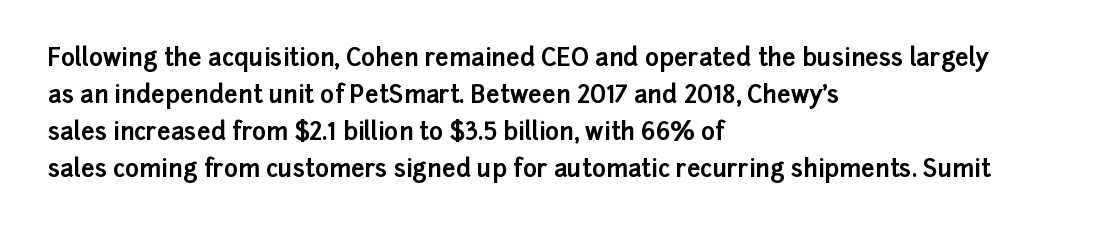
{"italic": "no", "bold": "yes", "underline": "no", "align": "left", "line_spacing": "normal", "line_spacing_ratio": 1.54, "letter_spacing": "normal", "letter_spacing_em": 0.0, "glyph_px": 24}
